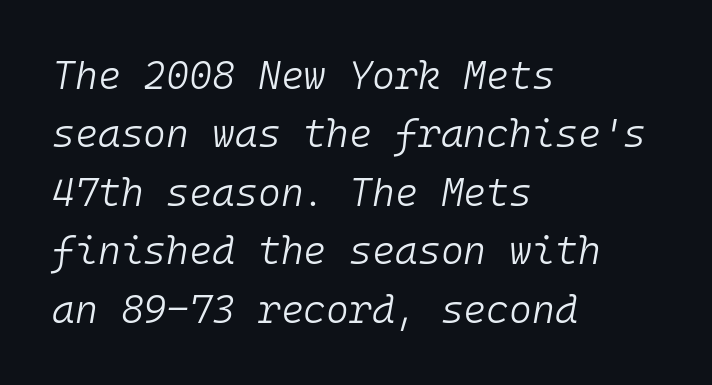
Weight class: somewhere from thin through regular. Looks like terminal output: every glyph gets an equal slot. Students, observe: this is what conventionally led text looks like. Observe the lean: these are italic letterforms. Characters follow at the spacing the type designer built in.
